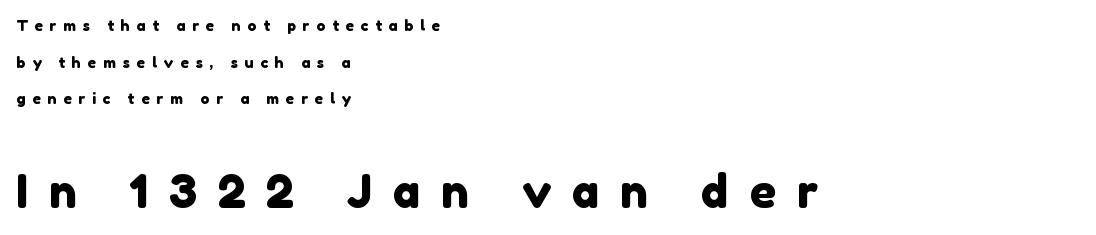
{"serif": "no", "width": "normal", "x_height": "medium", "monospaced": "no", "underline": "no", "align": "left", "line_spacing": "loose", "line_spacing_ratio": 2.44, "letter_spacing": "wide", "letter_spacing_em": 0.45, "larger_block": "second", "size_ratio": 3.07, "glyph_px": 46}
